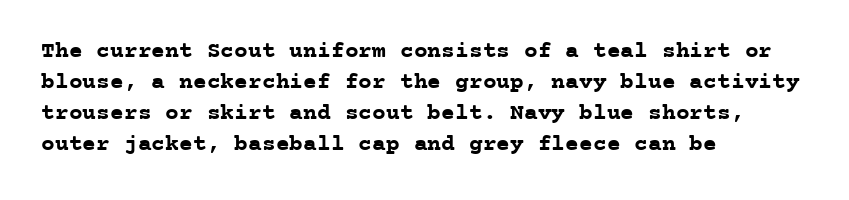
Q: Is the text bold? A: Yes.
Q: Is the text italic (slanted)? A: No, it is upright.
Q: Is the text underlined? A: No.
Q: How is the paragraph aligned? A: Left-aligned.
Q: Is the spacing between letters normal or unusually wide? A: Normal.
Q: Is the spacing between lines tight, normal or loose? A: Normal.
